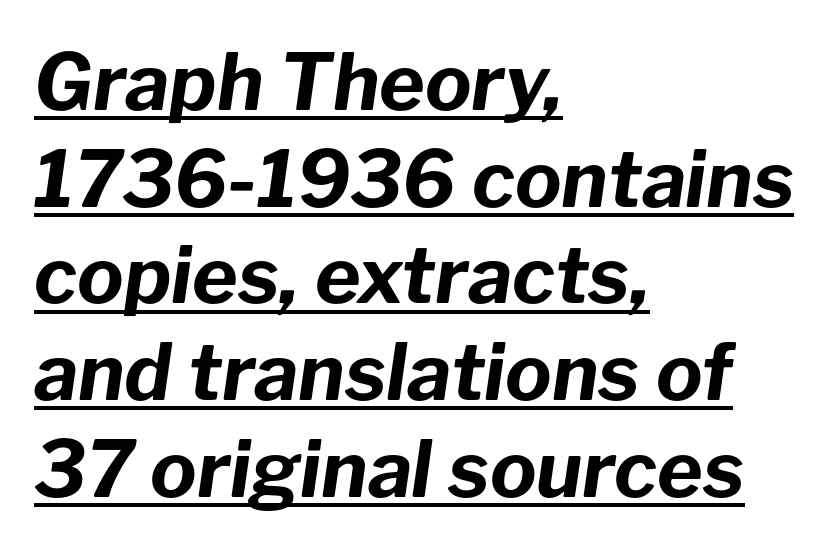
{"italic": "yes", "lean": "right", "slant_degrees": 8, "bold": "yes", "weight": "bold", "width": "normal", "stroke_contrast": "low", "x_height": "medium", "monospaced": "no", "underline": "yes", "align": "left", "line_spacing_ratio": 1.24, "letter_spacing": "normal", "letter_spacing_em": 0.0, "glyph_px": 78}
